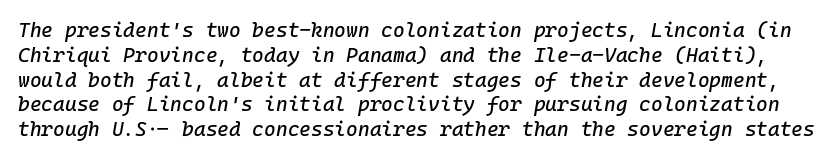
The image shows 20 px text type, italic (leaning right); set line spacing 1.24x, normal letter spacing, not underlined.
